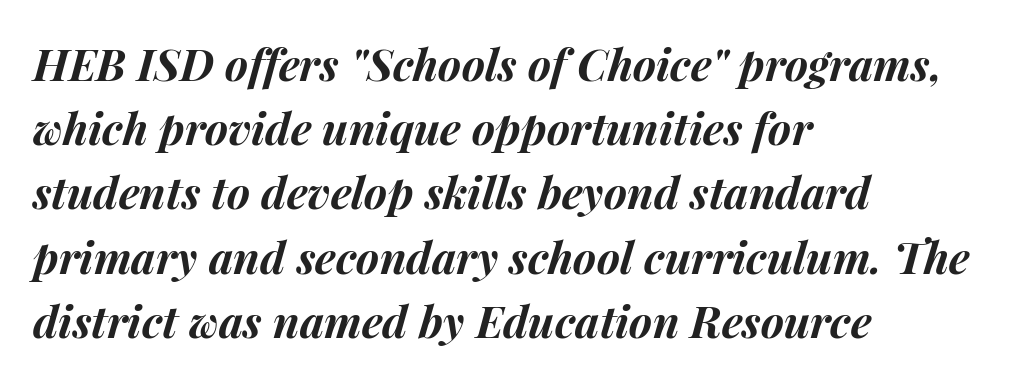
{"italic": "yes", "lean": "right", "slant_degrees": 15, "bold": "yes", "weight": "bold", "width": "normal", "stroke_contrast": "medium", "x_height": "medium", "monospaced": "no", "underline": "no", "align": "left", "line_spacing": "normal", "line_spacing_ratio": 1.46, "letter_spacing": "normal", "letter_spacing_em": 0.0, "glyph_px": 44}
